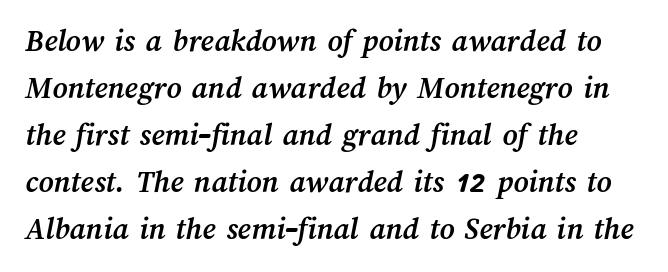
{"bold": "yes", "weight": "semibold", "width": "normal", "stroke_contrast": "medium", "x_height": "medium", "monospaced": "no", "underline": "no", "align": "left", "line_spacing": "normal", "line_spacing_ratio": 1.47, "letter_spacing": "normal", "letter_spacing_em": 0.0, "glyph_px": 32}
